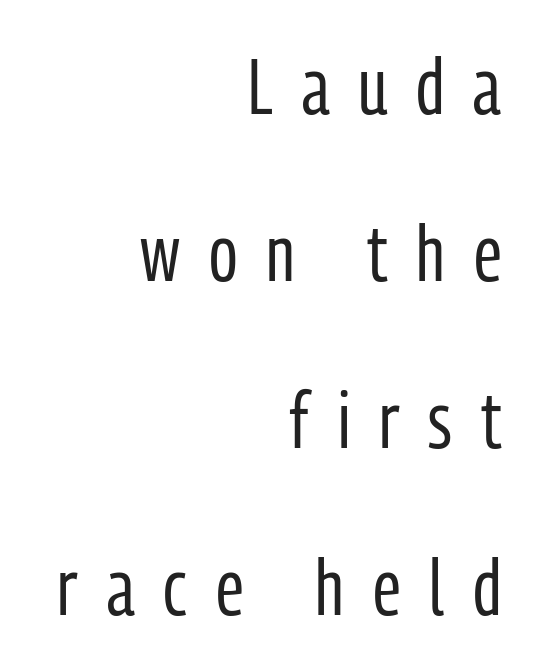
This rendering features lettering with no underline. Every stem runs plumb, perpendicular to the baseline. The letters advance in unequal steps, a hallmark of proportional type. Visually the block forms a straight wall on the right and a jagged coastline on the left. Loose tracking; the words dissolve into strings of separated letters. The letterforms sit at book weight or below.
